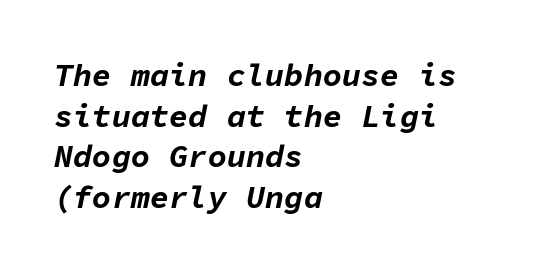
The image shows 32 px bold type, italic (leaning right), monospaced; set left-aligned, normal line spacing (1.27x), normal letter spacing, not underlined; low stroke contrast and a medium x-height.
